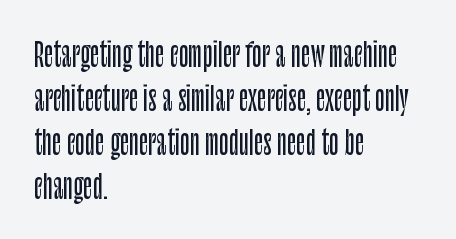
{"serif": "no", "italic": "no", "width": "condensed", "stroke_contrast": "low", "x_height": "large", "monospaced": "no", "underline": "no", "align": "left", "line_spacing": "normal", "line_spacing_ratio": 1.37, "letter_spacing": "normal", "letter_spacing_em": 0.0, "glyph_px": 32}
